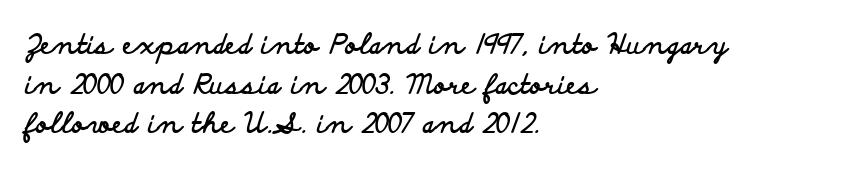
The image shows 27 px bold type; set left-aligned, normal line spacing (1.47x), normal letter spacing, not underlined.
